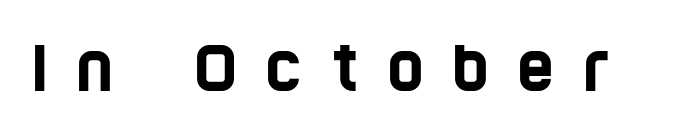
The image shows 63 px condensed sans-serif type; set unusually wide letter spacing (+0.45 em), not underlined; low stroke contrast and a large x-height.
